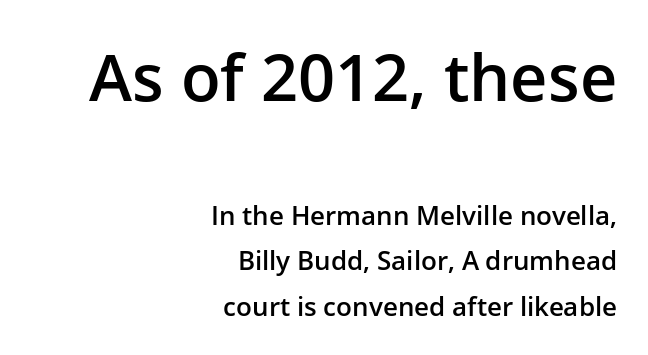
The image shows 65 px semibold sans-serif type, upright; set right-aligned, line spacing 1.75x, normal letter spacing, not underlined; the first (top) block is 2.5x larger; low stroke contrast and a medium x-height.
